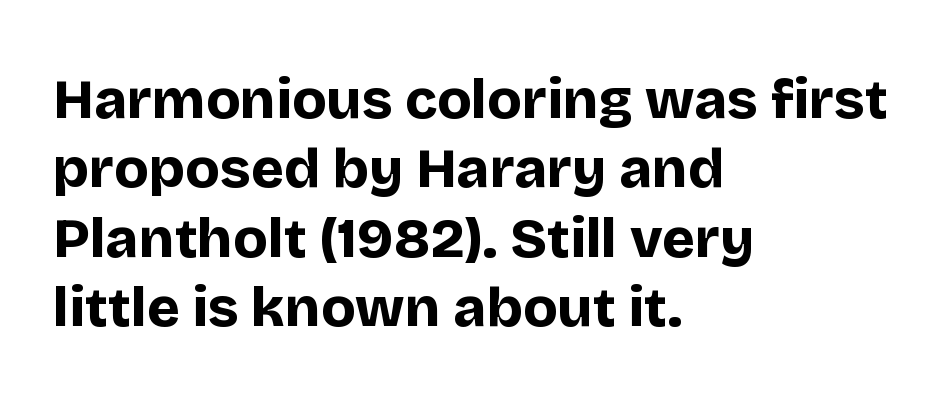
The image shows 56 px bold sans-serif type, upright; set left-aligned, line spacing 1.24x, normal letter spacing, not underlined; low stroke contrast and a large x-height.
